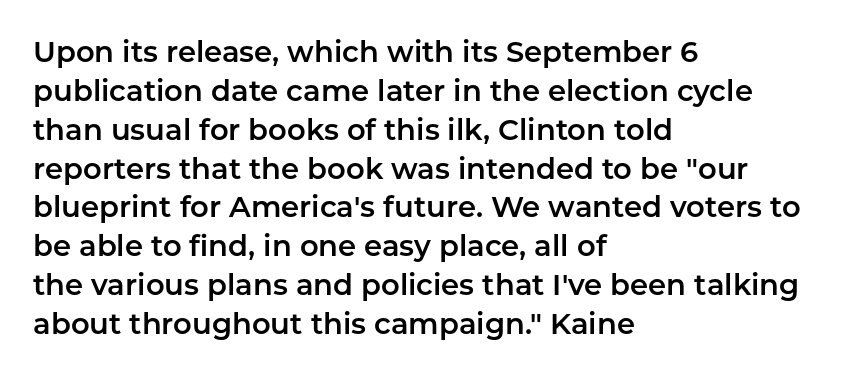
The letters stand upright; this is a roman face. Between one letter and the next there's only the usual sliver of space. Each row of text sits above clean, open space. The glyphs in this specimen are sans serif. The block of text has a typical density, with ordinary space between rows. This sample has the flowing, uneven cadence of proportional lettering.
